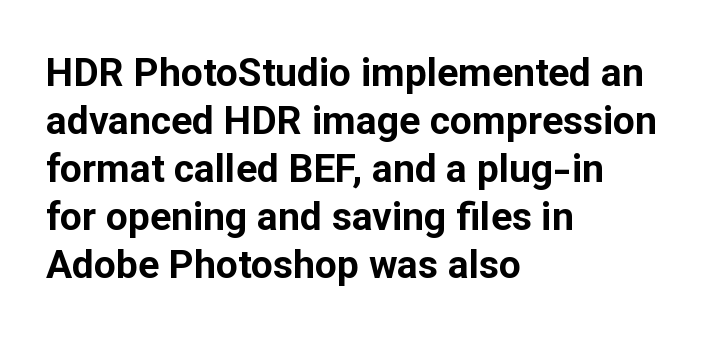
The image shows 39 px bold sans-serif type, upright; set left-aligned, line spacing 1.23x, normal letter spacing, not underlined; low stroke contrast and a medium x-height.
